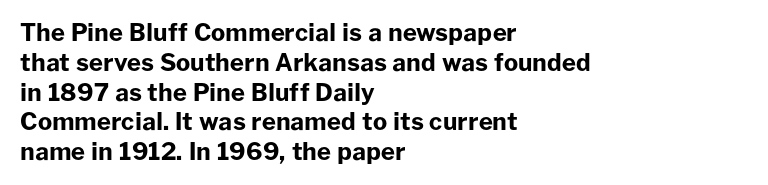
Every character sits straight up, as roman type does. This rendering uses left alignment, leaving the right contour irregular. Letters rest on an invisible, unmarked baseline. The passage shown has conventional tracking throughout. Pretty heavy lettering here — definitely bold.
